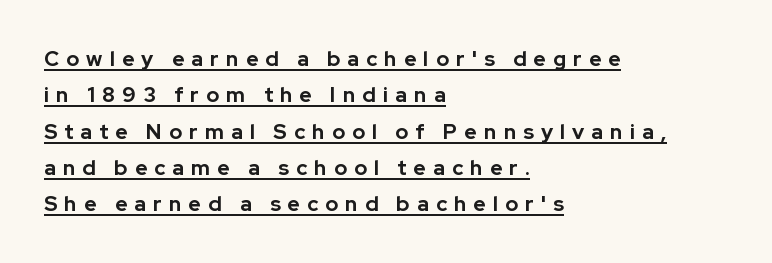
{"italic": "no", "bold": "yes", "underline": "yes", "align": "left", "line_spacing_ratio": 1.73, "letter_spacing": "wide", "letter_spacing_em": 0.34, "glyph_px": 21}
